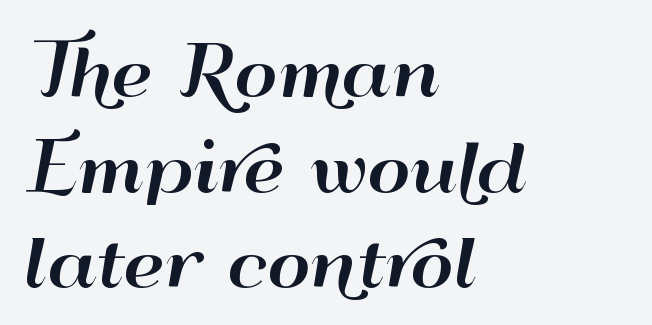
The image shows 66 px wide sans-serif type; set left-aligned, normal line spacing (1.45x), normal letter spacing, not underlined; high stroke contrast and a small x-height.
